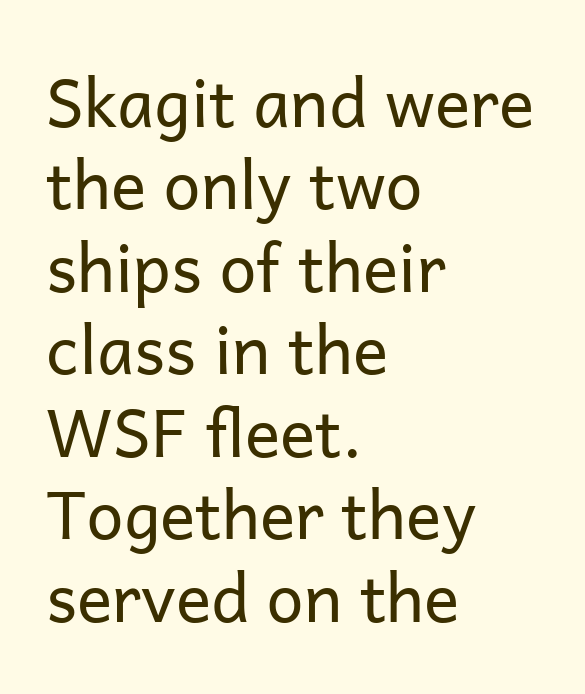
Each letter keeps its own natural width here, so spacing adapts to shape. I'd call this a sans setting — the letters go barefoot. No extra ink here — the face is not bold. The letters stand straight up with perfectly vertical stems.
